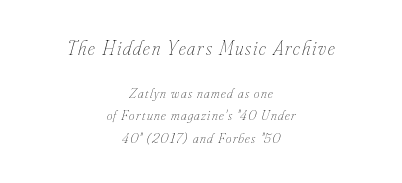
Q: Is the text bold? A: No.
Q: Is the text italic (slanted)? A: Yes, it leans right by about 16 degrees.
Q: Is the text underlined? A: No.
Q: How is the paragraph aligned? A: Centered.
Q: Is the spacing between lines tight, normal or loose? A: Normal.
Q: Which block of text is set in a larger size, the first (top) or the second (bottom)? A: The first (top) one.
